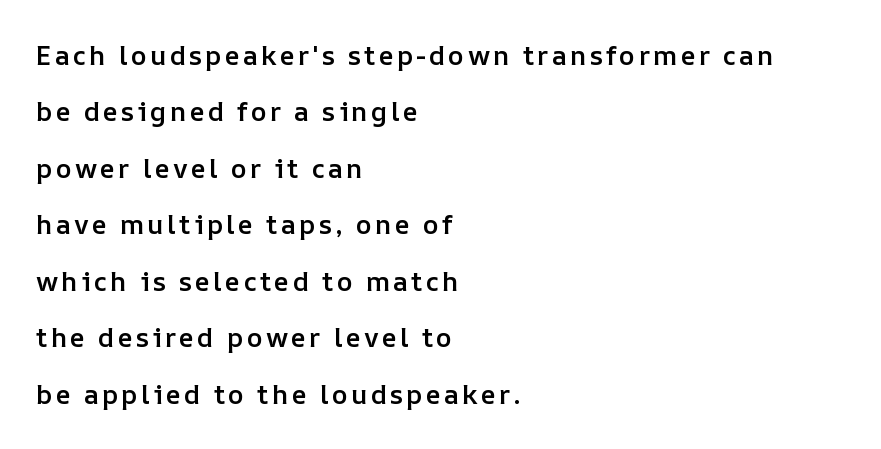
The image shows 27 px text type, upright; set left-aligned, loose line spacing (2.09x), not underlined.
